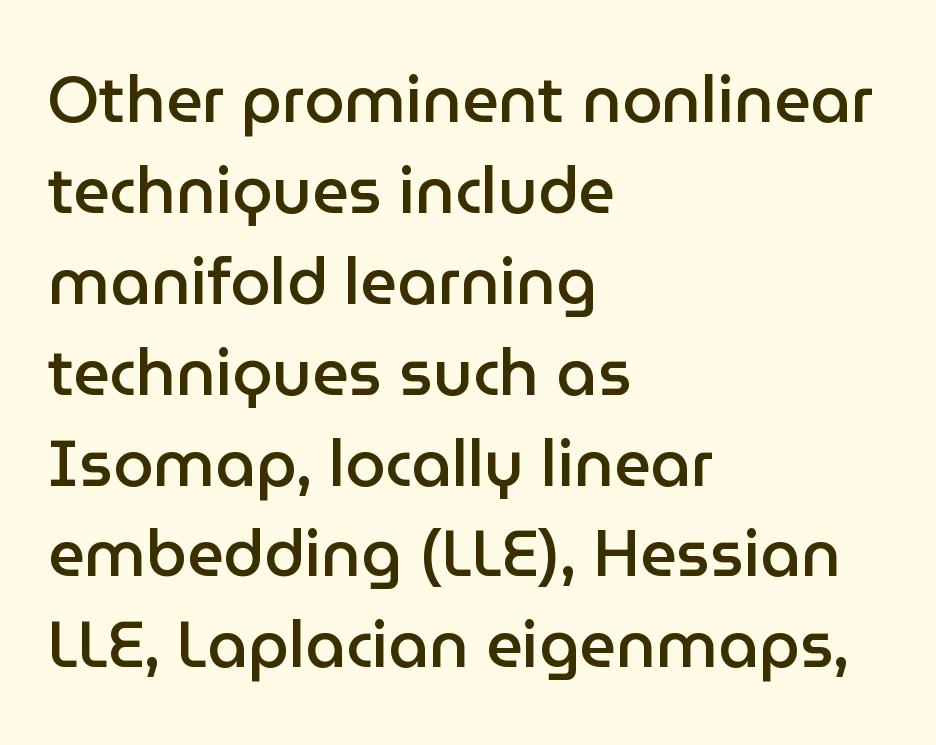
The image shows 64 px semibold sans-serif type, upright; set left-aligned, normal line spacing (1.42x), normal letter spacing, not underlined; low stroke contrast and a medium x-height.
